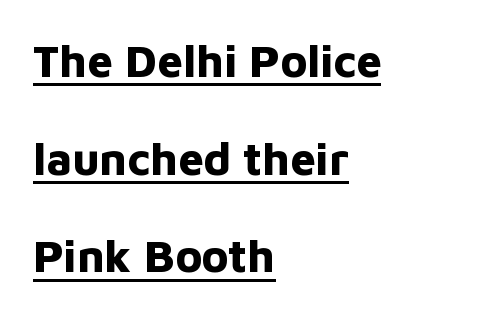
{"serif": "no", "italic": "no", "bold": "yes", "weight": "bold", "width": "normal", "stroke_contrast": "low", "x_height": "medium", "monospaced": "no", "underline": "yes", "align": "left", "line_spacing": "loose", "line_spacing_ratio": 2.17, "letter_spacing": "normal", "letter_spacing_em": 0.0, "glyph_px": 45}
